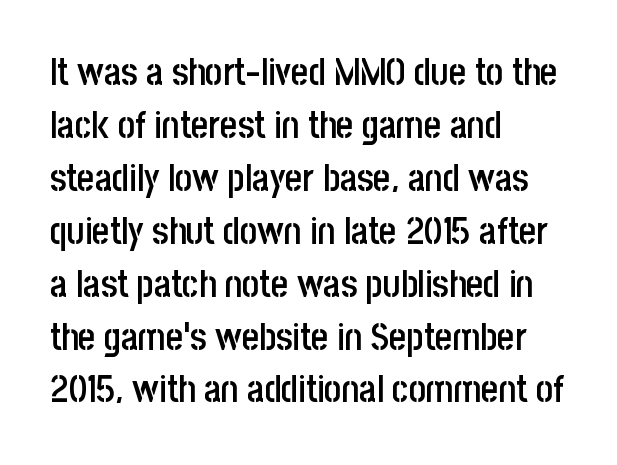
Think of a printed novel: that variable character pitch is what you see here. These lines are set flush left with a ragged right edge. Only glyphs here, with clear space below each row. What stands out about the letter spacing? Nothing — it is the standard amount. Is there any slant? The stems are plumb. The letters are semibold — heavier than regular but short of a full bold.
